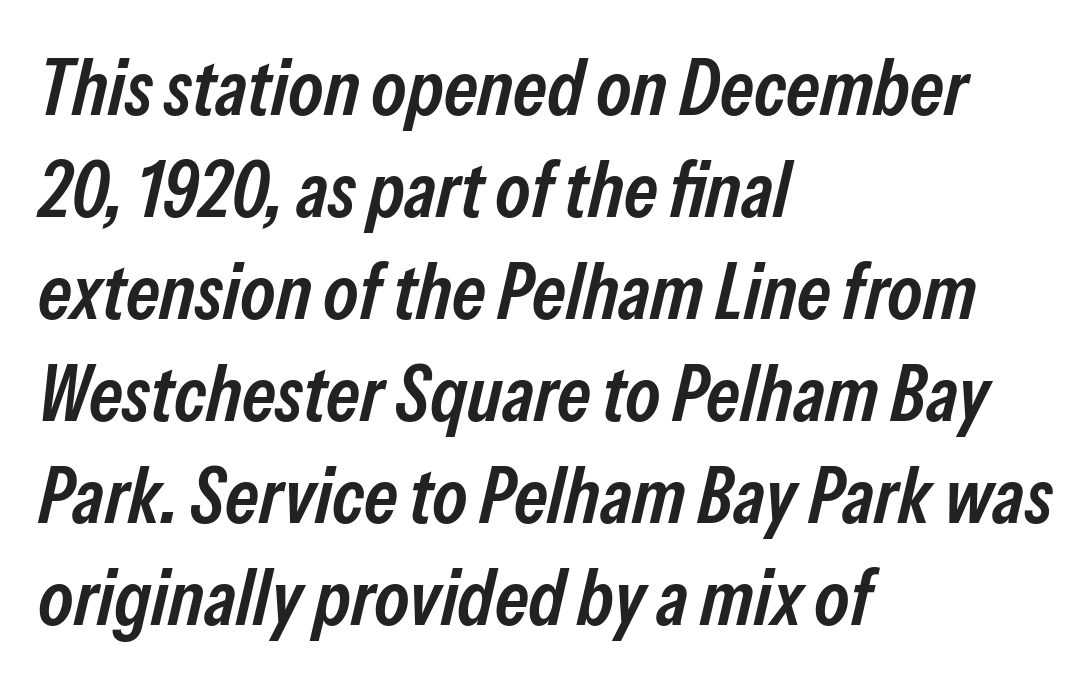
The image shows 79 px semibold, condensed type, italic (leaning right); set left-aligned, normal line spacing (1.29x), normal letter spacing, not underlined; low stroke contrast and a medium x-height.
